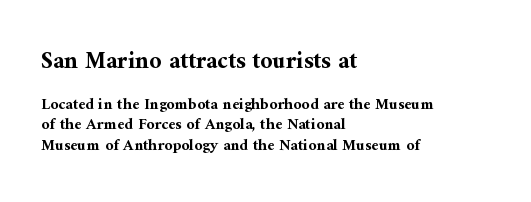
{"italic": "no", "bold": "yes", "underline": "no", "align": "left", "line_spacing": "normal", "line_spacing_ratio": 1.28, "letter_spacing": "normal", "letter_spacing_em": 0.0, "larger_block": "first", "size_ratio": 1.5, "glyph_px": 24}
